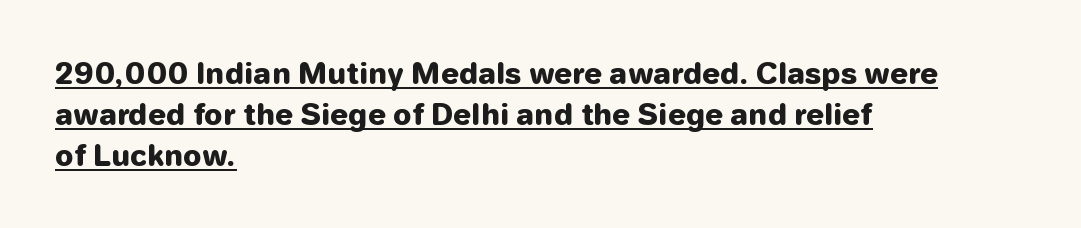
This sample uses a sans-serif face. These lines are rendered in a variable-pitch font. Typesetter's note: full bold, strokes at maximum text heaviness. The space between consecutive lines is moderate. The lines are quadded left. Students, observe the line beneath the letters — that is underlining.
